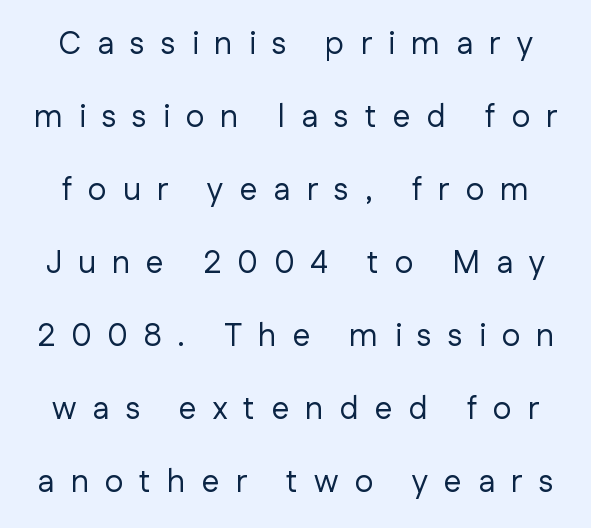
The letters are spread apart with noticeably loose tracking. Heaviness? Minimal to ordinary, like unemphasized prose. The axis of the letterforms is exactly vertical. Leading is clearly above the norm, producing a sparse column.
